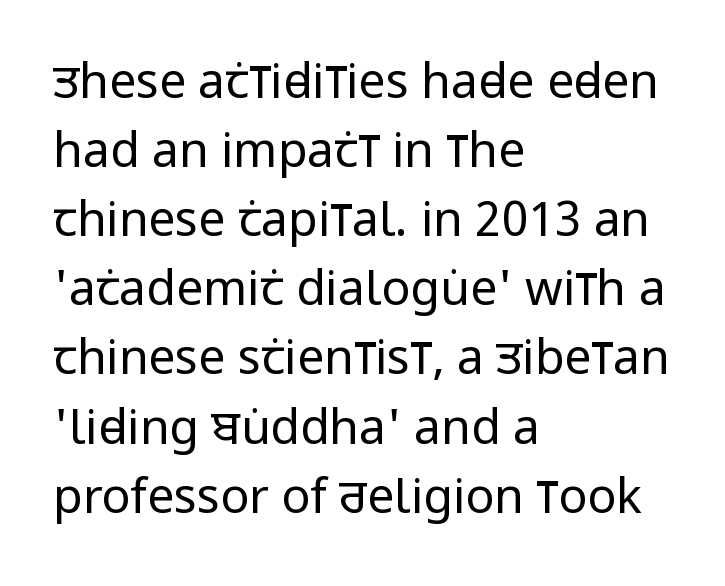
Q: Is the text bold? A: No.
Q: Is the text italic (slanted)? A: No, it is upright.
Q: Is the typeface a serif or a sans-serif typeface? A: Sans-serif.
Q: Is the text underlined? A: No.
Q: How is the paragraph aligned? A: Left-aligned.
Q: Is the spacing between letters normal or unusually wide? A: Normal.
Q: Is the spacing between lines tight, normal or loose? A: Normal.
Q: Width (condensed, normal, or wide)? A: Condensed.
Q: Stroke contrast? A: Low.
Q: x-height? A: Large.
Q: Monospaced? A: No.
